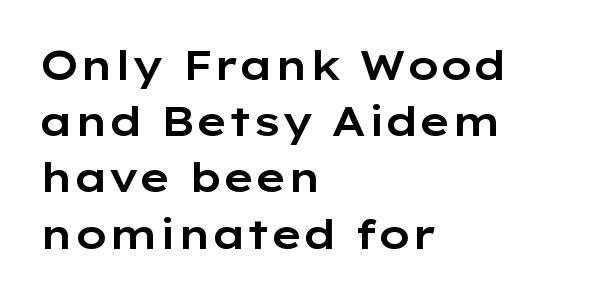
{"serif": "no", "italic": "no", "width": "wide", "stroke_contrast": "low", "x_height": "medium", "monospaced": "no", "underline": "no", "align": "left", "line_spacing": "normal", "line_spacing_ratio": 1.37, "letter_spacing": "normal", "letter_spacing_em": 0.0, "glyph_px": 41}
